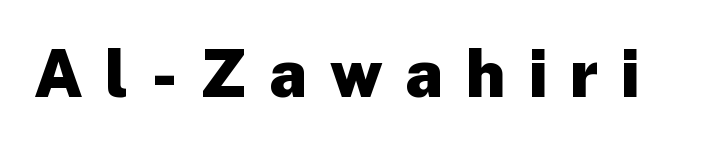
The image shows 66 px heavy sans-serif type, upright; set unusually wide letter spacing (+0.34 em), not underlined; low stroke contrast and a medium x-height.
